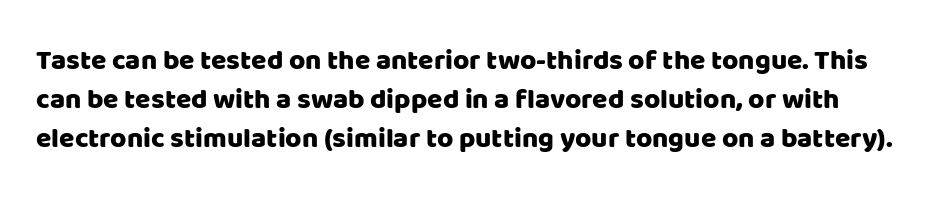
The image shows 28 px sans-serif type, upright; set normal line spacing (1.4x), normal letter spacing, not underlined; low stroke contrast and a large x-height.
